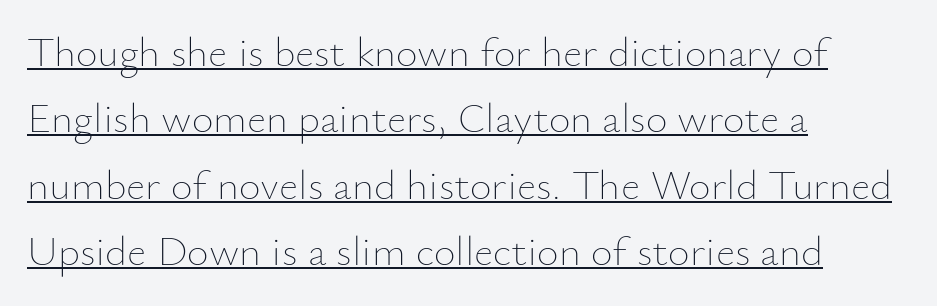
The image shows 42 px thin type, upright; set left-aligned, normal line spacing (1.58x), normal letter spacing, underlined; low stroke contrast and a small x-height.
